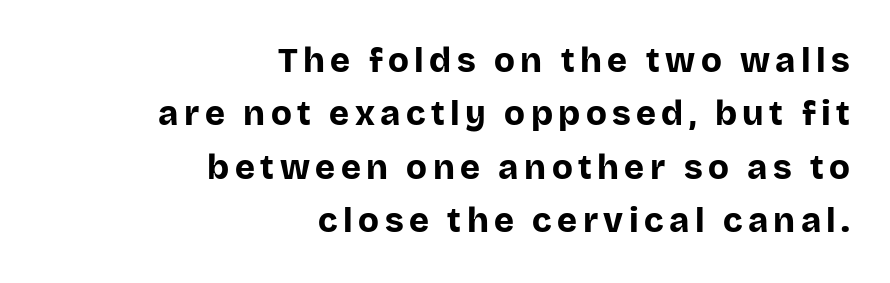
The image shows 34 px bold sans-serif type, upright; set right-aligned, normal line spacing (1.57x), not underlined; low stroke contrast and a large x-height.
